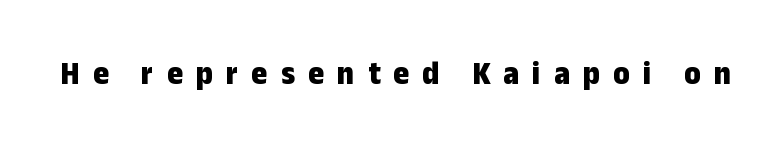
{"serif": "no", "italic": "no", "bold": "yes", "weight": "bold", "width": "condensed", "stroke_contrast": "low", "x_height": "medium", "monospaced": "no", "underline": "no", "letter_spacing": "wide", "letter_spacing_em": 0.39, "glyph_px": 34}
